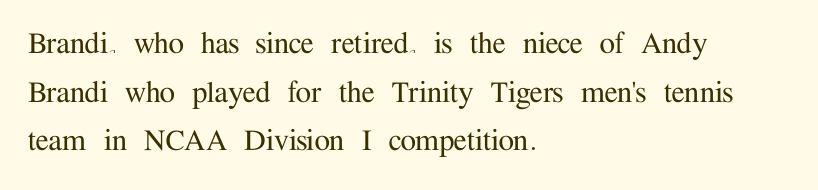
{"serif": "yes", "italic": "no", "width": "normal", "stroke_contrast": "medium", "x_height": "medium", "monospaced": "no", "underline": "no", "align": "left", "line_spacing": "normal", "line_spacing_ratio": 1.39, "letter_spacing": "normal", "letter_spacing_em": 0.0, "glyph_px": 35}
